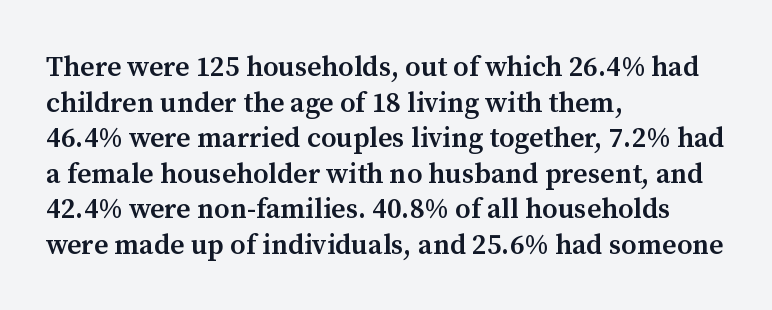
The image shows 28 px semibold serif type, upright; set left-aligned, normal line spacing (1.27x), normal letter spacing, not underlined; medium stroke contrast and a medium x-height.
